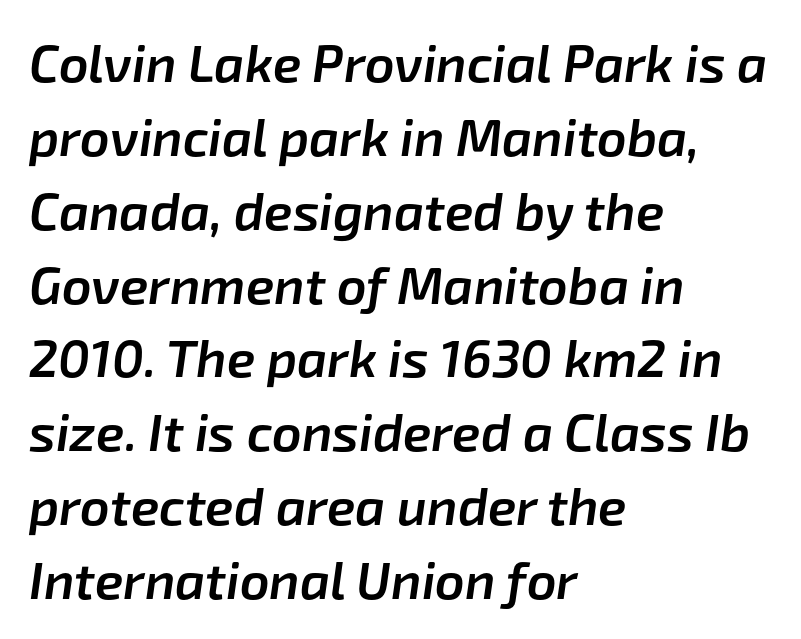
Honestly, the letter spacing is just normal — you wouldn't notice it. This is oblique type, the kind used for emphasis or titles. Is the block centered? No — it sits flush against the left margin. Compared with an ordinary text face, these strokes are moderately heavier — a semibold. Rule under the text: the space is simply empty. Evenly set lines give the paragraph a standard silhouette.
